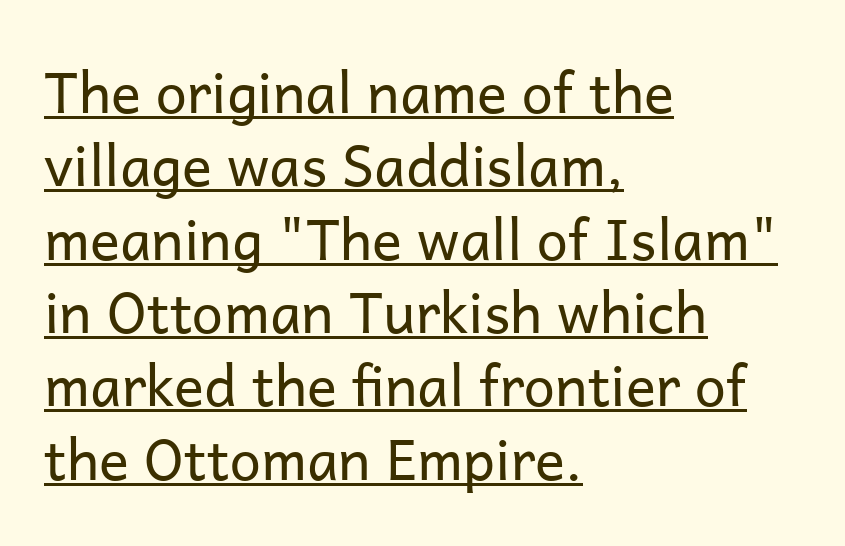
The passage shown is not bold in any degree. Interline gaps are of average width in this sample. Students, note that the glyphs here touch the page at normal intervals. The lettering holds an erect, upright posture throughout. Somebody hit Ctrl+U on this one — the words are underlined.
